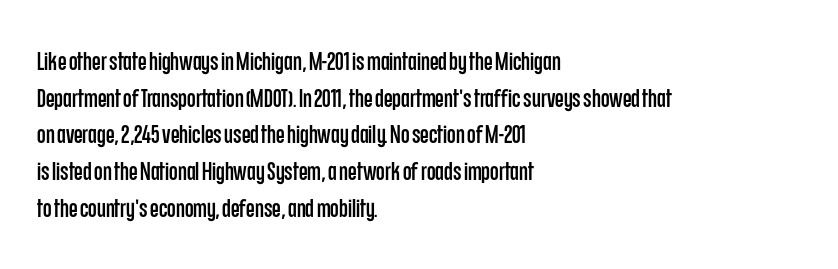
The image shows 25 px text type, upright; set left-aligned, normal line spacing (1.47x), normal letter spacing, not underlined.
